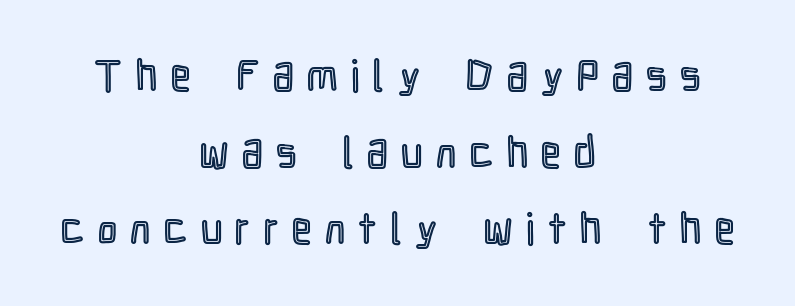
Look at the tracking — it's clearly loosened, letters drifting apart. Proportional: the letters do not fall into vertical columns. Just letters on the line, the space beneath them empty. Italic: no, the glyphs are upright roman. The lines are quadded center.
